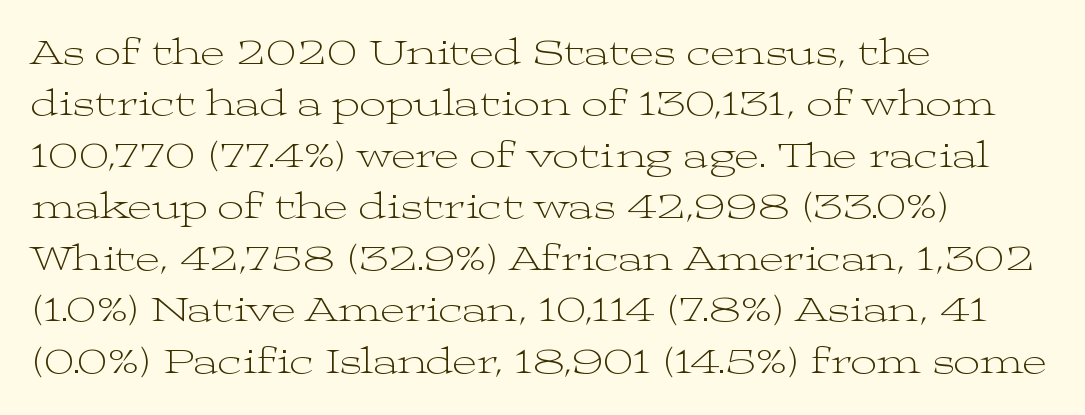
The image shows 37 px light, wide serif type, upright; set left-aligned, normal line spacing (1.39x), normal letter spacing, not underlined; medium stroke contrast and a medium x-height.
